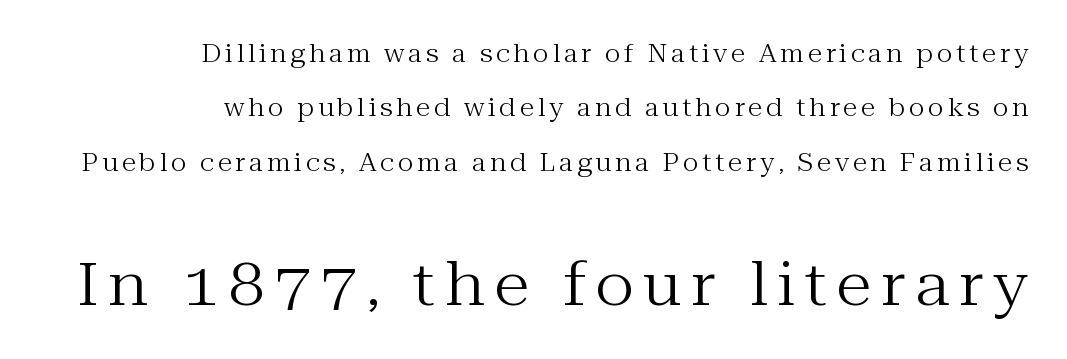
A roman cut, with each character standing at attention. Between these two stacked blocks, the lower one wins on size. Stroke thickness stays within the range of a standard reading face or lighter. Glance below the letters and you will spot only blank space. Does the type have serifs? Yes, each stem ends in a small foot.
